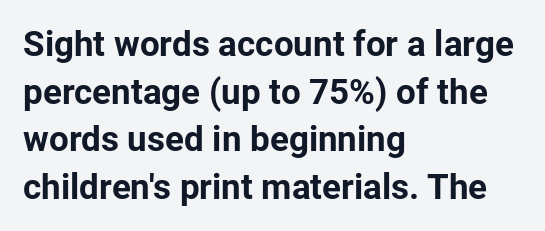
Anything drawn beneath the words? Only blank space. What stands out about the letter spacing? Nothing — it is the standard amount. Posture: vertical. Looks like regular typesetting: each glyph gets only the width it needs. How would I describe the line gaps? Plain and ordinary. A sans-serif font was chosen for this passage.
